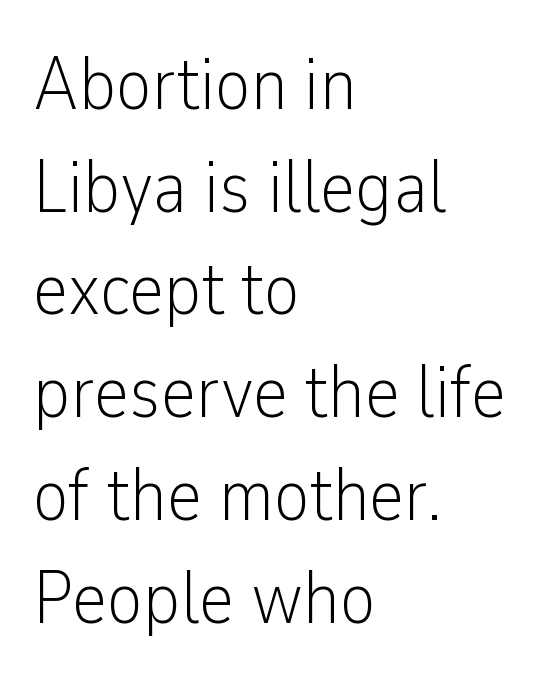
The image shows 75 px light, condensed sans-serif type, upright; set left-aligned, normal line spacing (1.37x), normal letter spacing, not underlined; low stroke contrast and a medium x-height.
